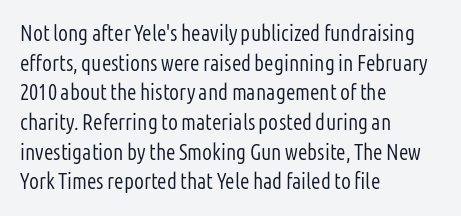
The image shows 22 px text type, upright; set left-aligned, normal line spacing (1.35x), normal letter spacing, not underlined.
